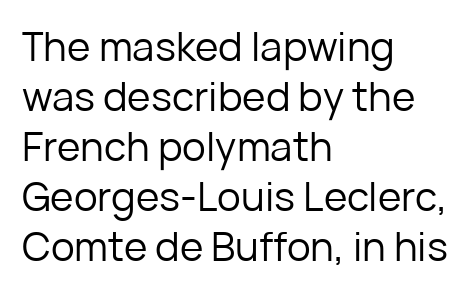
Q: Is the text bold? A: No.
Q: Is the text italic (slanted)? A: No, it is upright.
Q: Is the typeface a serif or a sans-serif typeface? A: Sans-serif.
Q: Is the text underlined? A: No.
Q: How is the paragraph aligned? A: Left-aligned.
Q: Is the spacing between letters normal or unusually wide? A: Normal.
Q: Is the spacing between lines tight, normal or loose? A: Normal.
Q: Width (condensed, normal, or wide)? A: Normal.
Q: Stroke contrast? A: Low.
Q: x-height? A: Medium.
Q: Monospaced? A: No.
